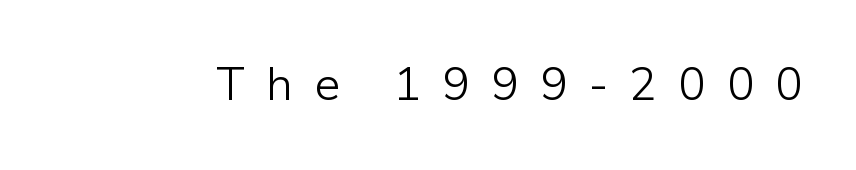
{"serif": "no", "italic": "no", "bold": "no", "weight": "light", "width": "normal", "stroke_contrast": "low", "x_height": "medium", "monospaced": "no", "underline": "no", "letter_spacing": "wide", "letter_spacing_em": 0.46, "glyph_px": 46}
